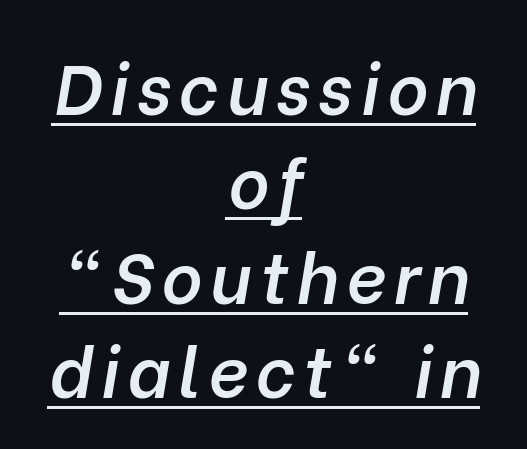
Q: Is the text bold? A: Semi-bold.
Q: Is the text italic (slanted)? A: Yes, it leans right by about 10 degrees.
Q: Is the text underlined? A: Yes.
Q: How is the paragraph aligned? A: Centered.
Q: Is the spacing between lines tight, normal or loose? A: Normal.
Q: Width (condensed, normal, or wide)? A: Normal.
Q: Stroke contrast? A: Low.
Q: x-height? A: Medium.
Q: Monospaced? A: No.
